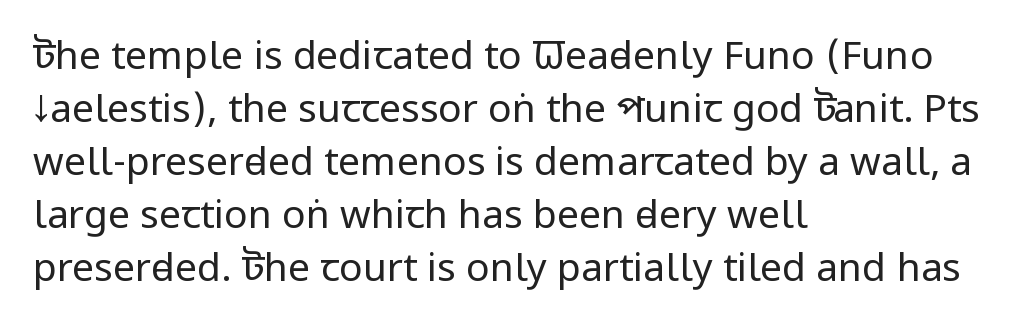
Stroke thickness stays within the range of a standard reading face or lighter. Has an underline been added? It has not. Are there feet on the stems? There aren't — it's a sans. Letter spacing: default. Vertical strokes here are truly vertical. Line beginnings align vertically; line endings do not.
